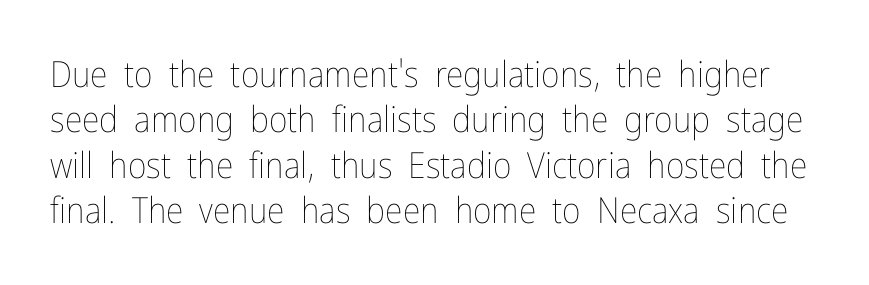
In terms of letterspacing, this is plain default setting. How would I describe the line gaps? Plain and ordinary. Underline: absent. Is the type heavy? It reads as light-to-regular instead.
